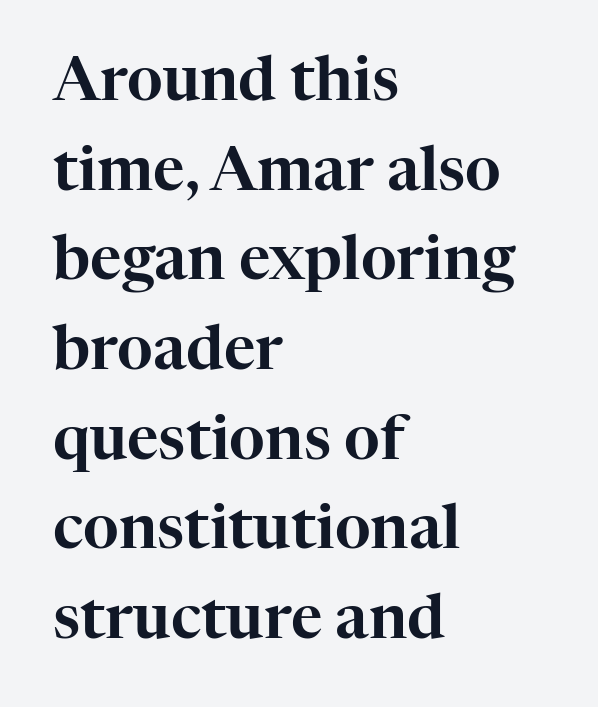
{"serif": "yes", "italic": "no", "width": "normal", "stroke_contrast": "high", "x_height": "medium", "monospaced": "no", "underline": "no", "align": "left", "line_spacing": "normal", "line_spacing_ratio": 1.47, "letter_spacing": "normal", "letter_spacing_em": 0.0, "glyph_px": 61}
